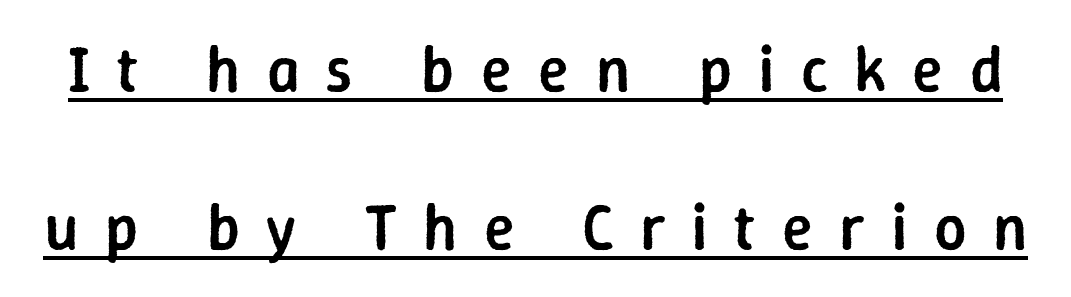
{"serif": "no", "italic": "no", "bold": "semi", "weight": "semibold", "width": "normal", "stroke_contrast": "low", "x_height": "medium", "monospaced": "no", "underline": "yes", "line_spacing": "loose", "line_spacing_ratio": 2.47, "letter_spacing": "wide", "letter_spacing_em": 0.41, "glyph_px": 64}
